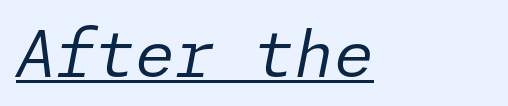
{"italic": "yes", "lean": "right", "slant_degrees": 11, "bold": "no", "weight": "regular", "width": "normal", "stroke_contrast": "low", "x_height": "medium", "underline": "yes", "letter_spacing": "normal", "letter_spacing_em": 0.0, "glyph_px": 64}
